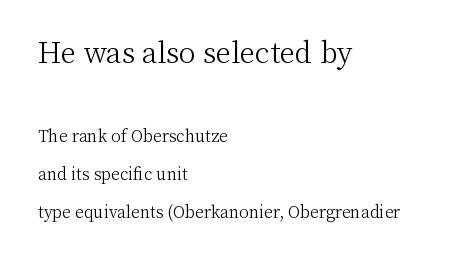
The image shows 28 px light serif type, upright; set left-aligned, loose line spacing (2.38x), normal letter spacing, not underlined; the first (top) block is 1.75x larger; medium stroke contrast and a medium x-height.
